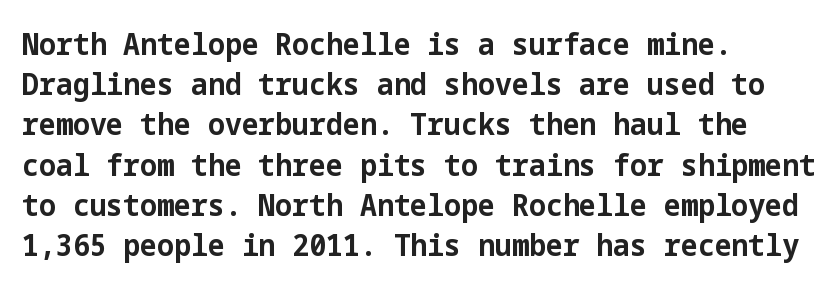
Q: Is the text bold? A: Yes.
Q: Is the text italic (slanted)? A: No, it is upright.
Q: Is the typeface a serif or a sans-serif typeface? A: Sans-serif.
Q: Is the text underlined? A: No.
Q: How is the paragraph aligned? A: Left-aligned.
Q: Is the spacing between letters normal or unusually wide? A: Normal.
Q: Is the spacing between lines tight, normal or loose? A: Normal.
Q: Width (condensed, normal, or wide)? A: Normal.
Q: Stroke contrast? A: Low.
Q: x-height? A: Medium.
